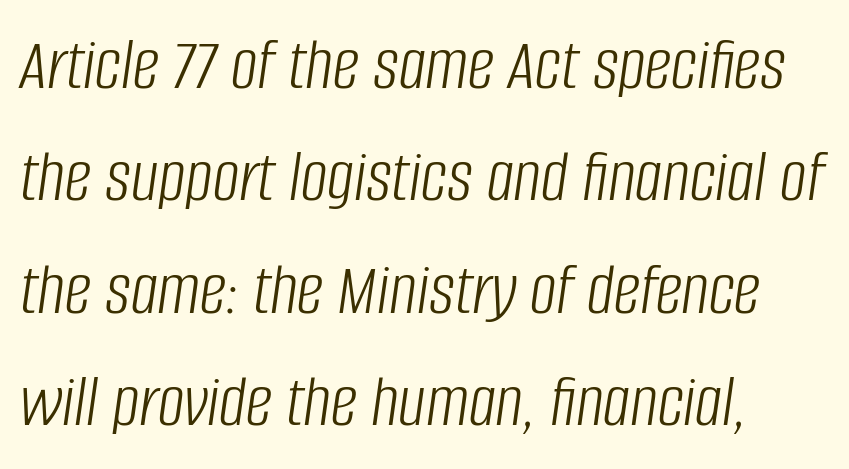
Style check: oblique. Compared with typical body copy, the letter spacing here is the same. Think of a printed novel: that variable character pitch is what you see here. A light-to-regular cut is what we see here. Visually the block forms a straight wall on the left and a jagged coastline on the right.
